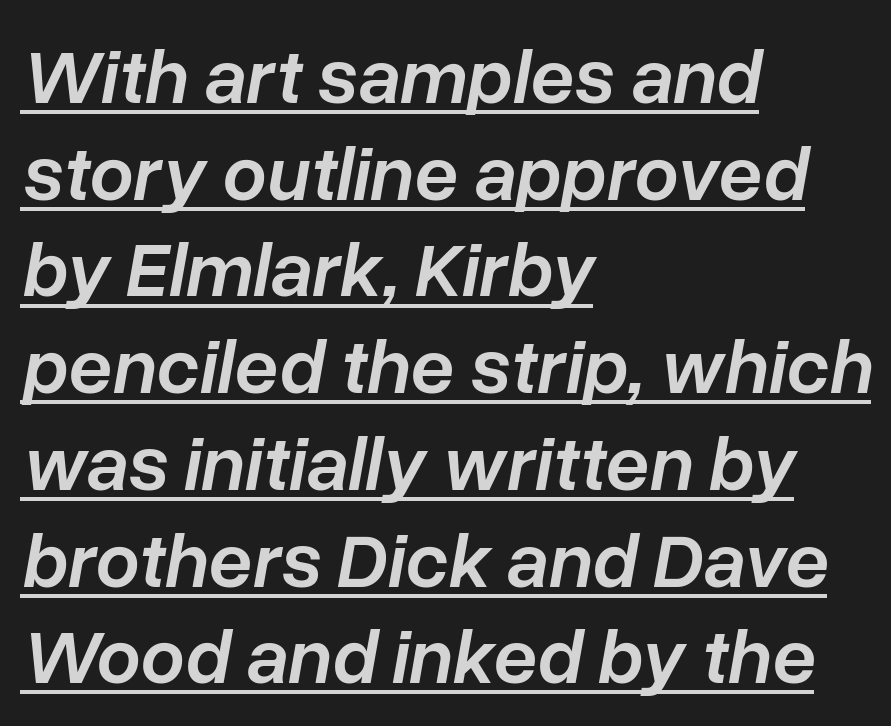
{"italic": "yes", "lean": "right", "slant_degrees": 10, "bold": "semi", "weight": "semibold", "width": "normal", "stroke_contrast": "low", "x_height": "medium", "monospaced": "no", "underline": "yes", "align": "left", "line_spacing_ratio": 1.24, "letter_spacing": "normal", "letter_spacing_em": 0.0, "glyph_px": 78}
